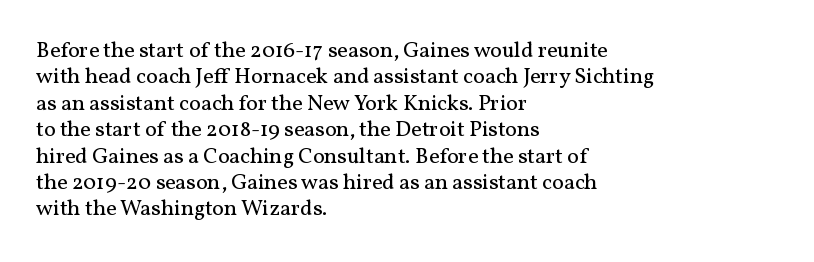
{"italic": "no", "bold": "no", "underline": "no", "align": "left", "line_spacing_ratio": 1.2, "letter_spacing": "normal", "letter_spacing_em": 0.0, "glyph_px": 22}
